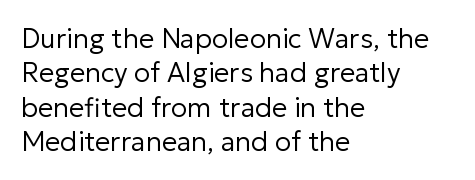
Q: Is the text bold? A: No.
Q: Is the text italic (slanted)? A: No, it is upright.
Q: Is the text underlined? A: No.
Q: How is the paragraph aligned? A: Left-aligned.
Q: Is the spacing between letters normal or unusually wide? A: Normal.
Q: Is the spacing between lines tight, normal or loose? A: Normal.
